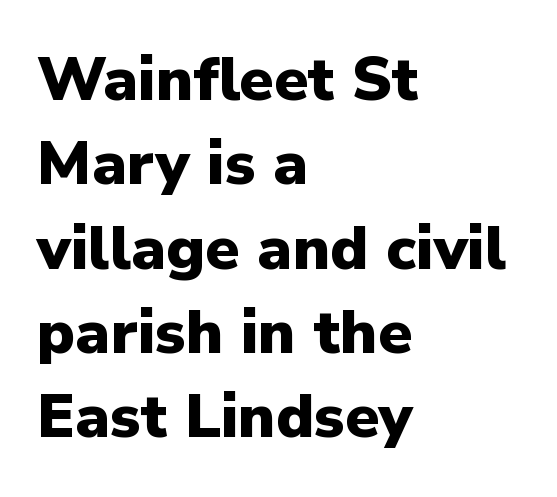
Q: Is the text bold? A: Yes.
Q: Is the text italic (slanted)? A: No, it is upright.
Q: Is the typeface a serif or a sans-serif typeface? A: Sans-serif.
Q: Is the text underlined? A: No.
Q: How is the paragraph aligned? A: Left-aligned.
Q: Is the spacing between letters normal or unusually wide? A: Normal.
Q: Is the spacing between lines tight, normal or loose? A: Normal.
Q: Width (condensed, normal, or wide)? A: Normal.
Q: Stroke contrast? A: Low.
Q: x-height? A: Medium.
Q: Monospaced? A: No.
